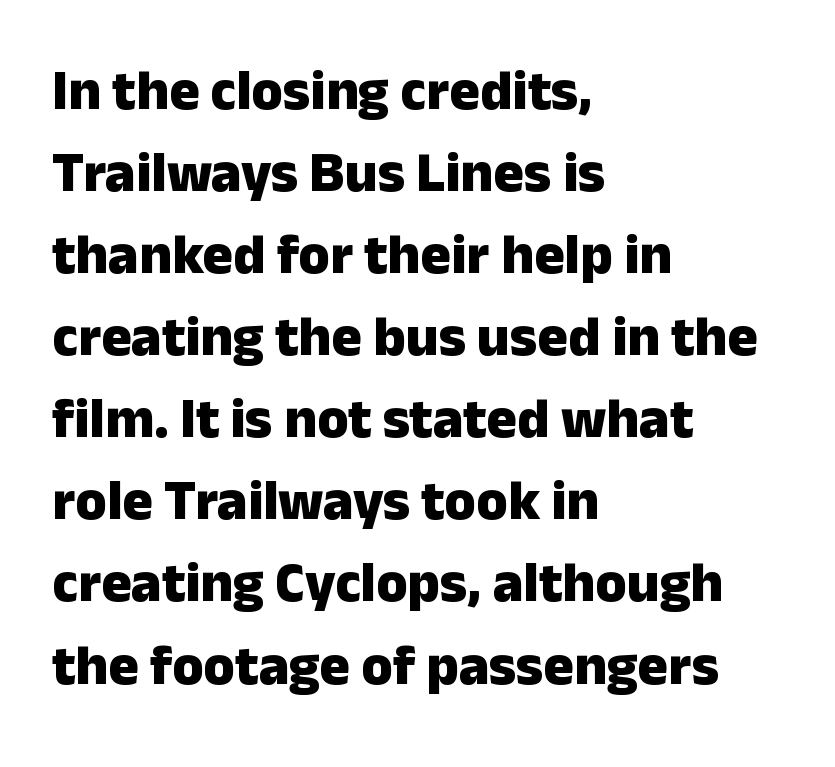
Q: Is the text bold? A: Yes.
Q: Is the text italic (slanted)? A: No, it is upright.
Q: Is the typeface a serif or a sans-serif typeface? A: Sans-serif.
Q: Is the text underlined? A: No.
Q: How is the paragraph aligned? A: Left-aligned.
Q: Is the spacing between letters normal or unusually wide? A: Normal.
Q: Is the spacing between lines tight, normal or loose? A: Normal.
Q: Width (condensed, normal, or wide)? A: Normal.
Q: Stroke contrast? A: Low.
Q: x-height? A: Medium.
Q: Monospaced? A: No.
